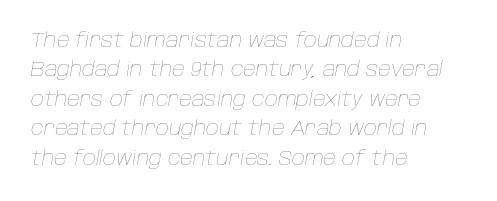
Clear beneath every line of the passage. These glyphs show unthickened strokes, regular width or finer. The setting favours the left margin, as ordinary paragraphs usually do. The passage shown stacks its lines at a standard gap. The specimen reads as italic at a glance. Letter spacing: default.
